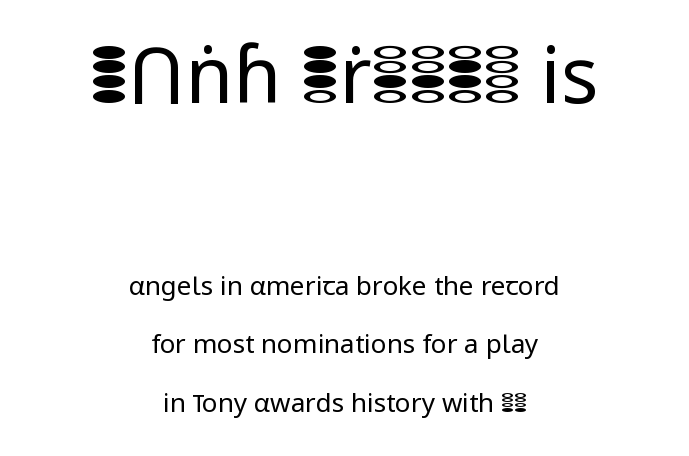
The image shows 78 px regular-weight sans-serif type, upright; set centered, loose line spacing (2.25x), normal letter spacing, not underlined; the first (top) block is 3.0x larger; low stroke contrast and a medium x-height.
